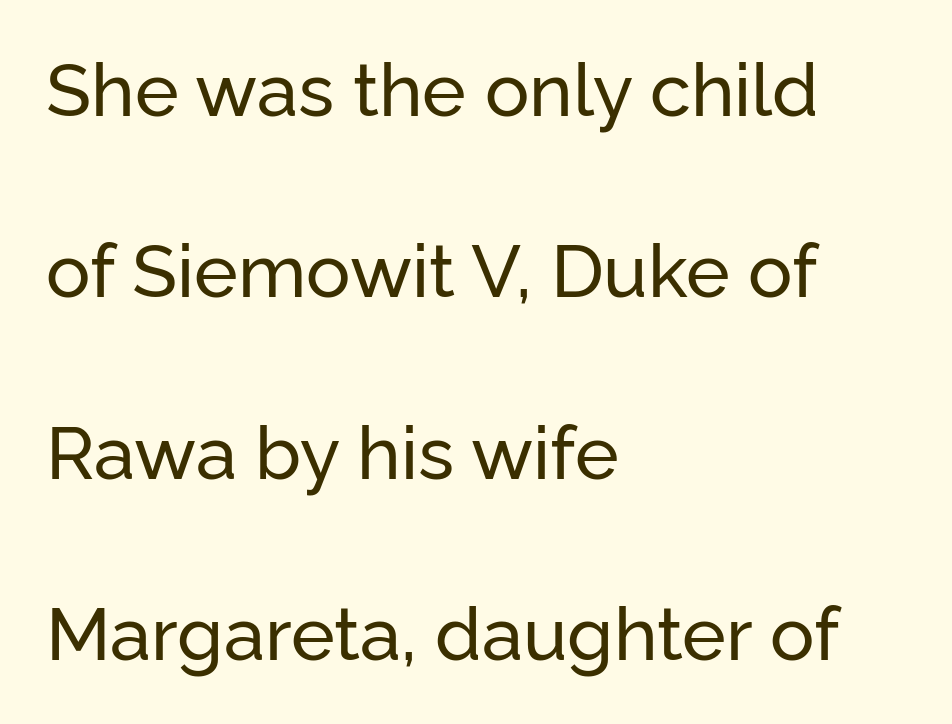
Vertical spacing — loose. The letterforms sit shoulder to shoulder at normal distance. Teacher's note: observe the even left margin — that is flush-left alignment. A typesetter would mark this as roman, not italic.
